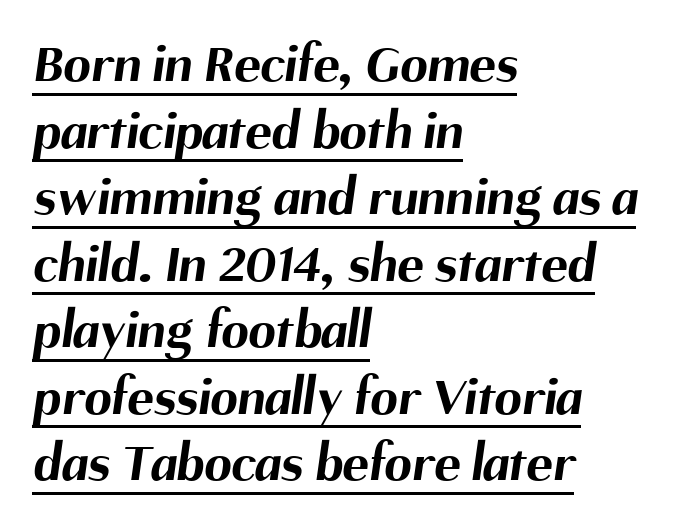
Q: Is the text bold? A: Yes.
Q: Is the typeface a serif or a sans-serif typeface? A: Sans-serif.
Q: Is the text underlined? A: Yes.
Q: How is the paragraph aligned? A: Left-aligned.
Q: Is the spacing between letters normal or unusually wide? A: Normal.
Q: Width (condensed, normal, or wide)? A: Normal.
Q: Stroke contrast? A: Medium.
Q: x-height? A: Medium.
Q: Monospaced? A: No.
